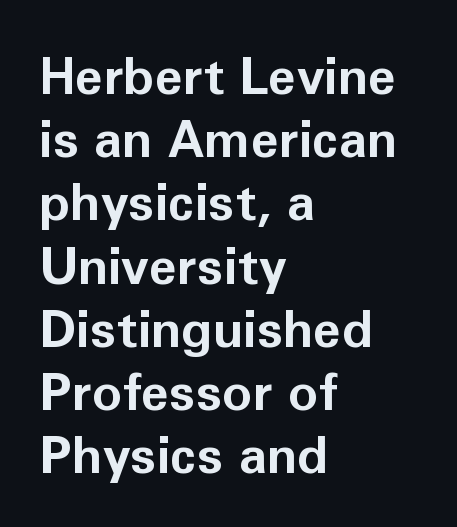
These lines stack with their left ends in a neat column. A typesetter would mark this as roman, not italic. I'd call this a sans setting — the letters go barefoot. Pretty heavy lettering here — definitely bold.
